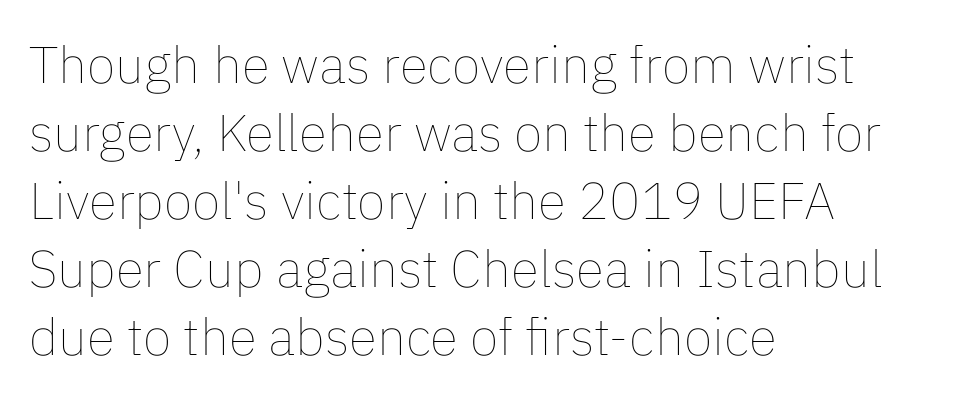
In terms of leading, this rendering sits right in the middle. Short and long lines alike share a common starting point at left. Style check: upright. Caption: face not bold, strokes unweighted. Clear beneath every line of the passage. Is this a fixed-width face? No — the glyphs have proportional, varying widths.
